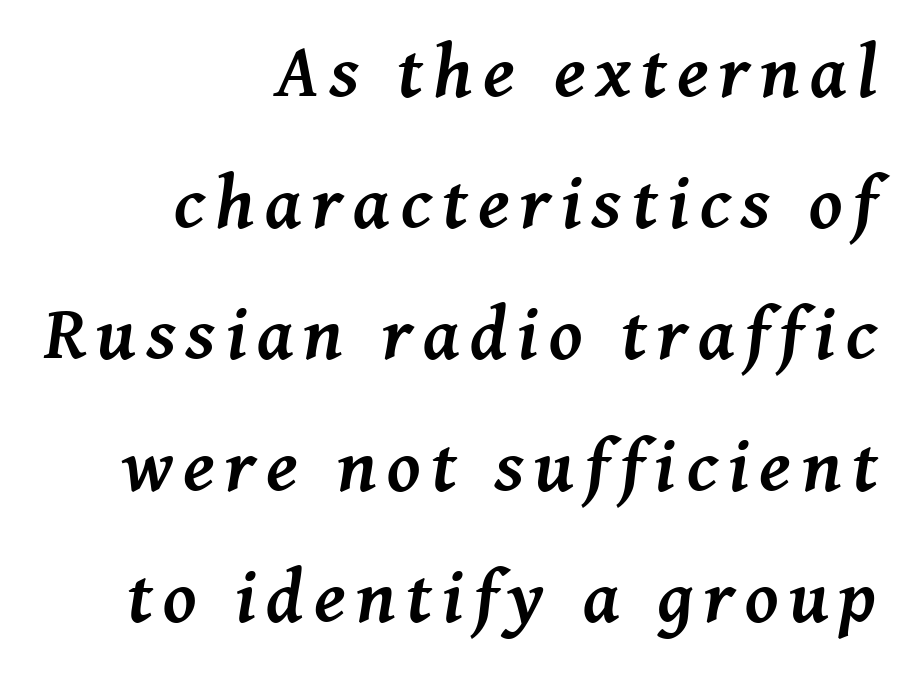
The image shows 75 px semibold serif type, italic (leaning right); set right-aligned, line spacing 1.75x, not underlined; medium stroke contrast and a medium x-height.
